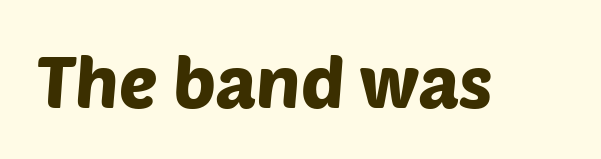
{"serif": "no", "width": "normal", "stroke_contrast": "low", "x_height": "large", "monospaced": "no", "underline": "no", "letter_spacing": "normal", "letter_spacing_em": 0.0, "glyph_px": 72}
